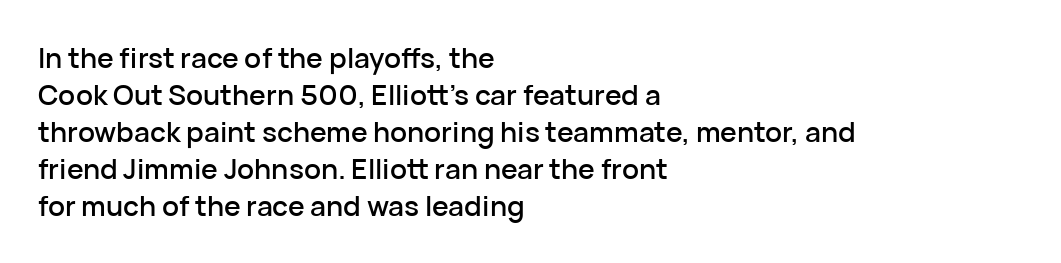
The image shows 28 px sans-serif type, upright; set left-aligned, normal line spacing (1.32x), normal letter spacing, not underlined; low stroke contrast and a medium x-height.
